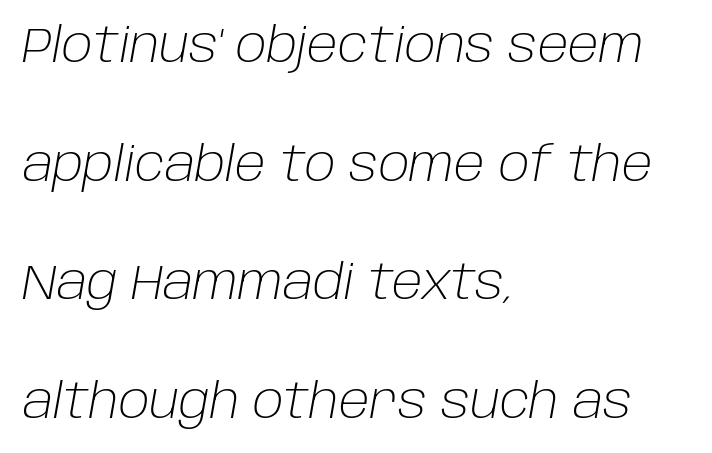
{"italic": "yes", "lean": "right", "slant_degrees": 10, "bold": "no", "weight": "light", "width": "normal", "stroke_contrast": "low", "x_height": "large", "monospaced": "no", "underline": "no", "align": "left", "line_spacing": "loose", "line_spacing_ratio": 2.47, "letter_spacing": "normal", "letter_spacing_em": 0.0, "glyph_px": 48}
